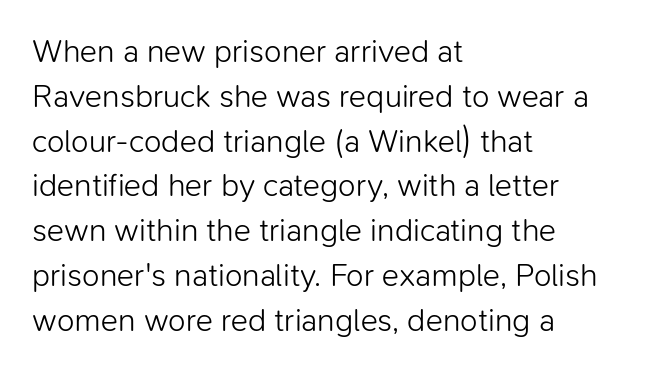
Q: Is the text bold? A: No.
Q: Is the text italic (slanted)? A: No, it is upright.
Q: Is the typeface a serif or a sans-serif typeface? A: Sans-serif.
Q: Is the text underlined? A: No.
Q: How is the paragraph aligned? A: Left-aligned.
Q: Is the spacing between letters normal or unusually wide? A: Normal.
Q: Is the spacing between lines tight, normal or loose? A: Normal.
Q: Width (condensed, normal, or wide)? A: Normal.
Q: Stroke contrast? A: Low.
Q: x-height? A: Medium.
Q: Monospaced? A: No.
